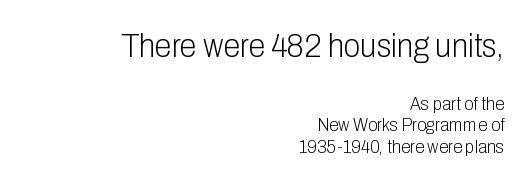
The initial chunk of copy outweighs the following chunk in type size. Successive baselines arrive quickly, one right under another. Standard letterfit; no display-style spreading of the glyphs. Weight: in the light-to-regular range. Does the copy run flush right? Yes — the right margin is perfectly even.
